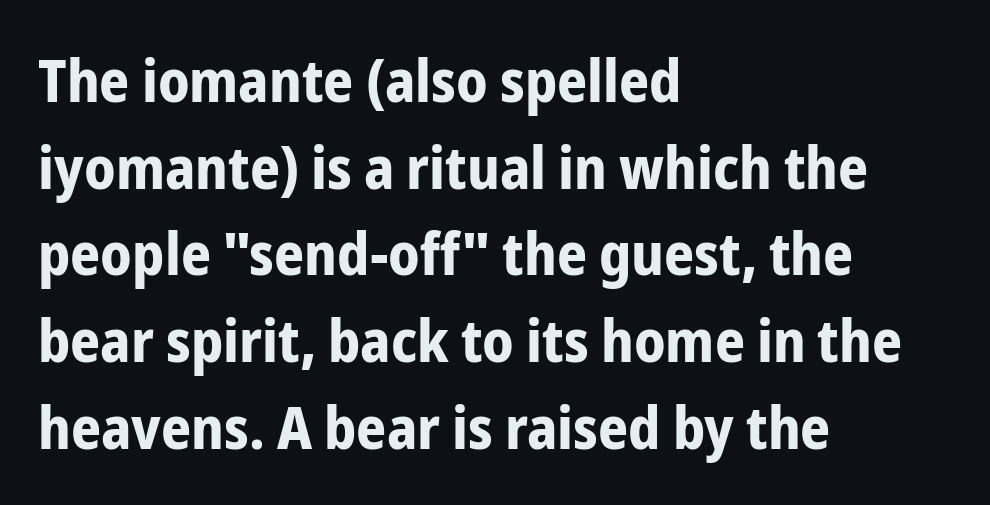
Q: Is the text bold? A: Yes.
Q: Is the text italic (slanted)? A: No, it is upright.
Q: Is the typeface a serif or a sans-serif typeface? A: Sans-serif.
Q: Is the text underlined? A: No.
Q: How is the paragraph aligned? A: Left-aligned.
Q: Is the spacing between letters normal or unusually wide? A: Normal.
Q: Is the spacing between lines tight, normal or loose? A: Normal.
Q: Width (condensed, normal, or wide)? A: Condensed.
Q: Stroke contrast? A: Low.
Q: x-height? A: Medium.
Q: Monospaced? A: No.
